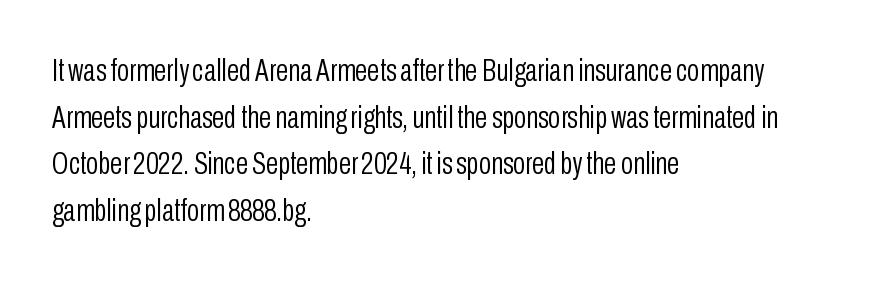
Q: Is the text bold? A: No.
Q: Is the text italic (slanted)? A: No, it is upright.
Q: Is the typeface a serif or a sans-serif typeface? A: Sans-serif.
Q: Is the text underlined? A: No.
Q: How is the paragraph aligned? A: Left-aligned.
Q: Is the spacing between letters normal or unusually wide? A: Normal.
Q: Is the spacing between lines tight, normal or loose? A: Normal.
Q: Width (condensed, normal, or wide)? A: Condensed.
Q: Stroke contrast? A: Low.
Q: x-height? A: Medium.
Q: Monospaced? A: No.
